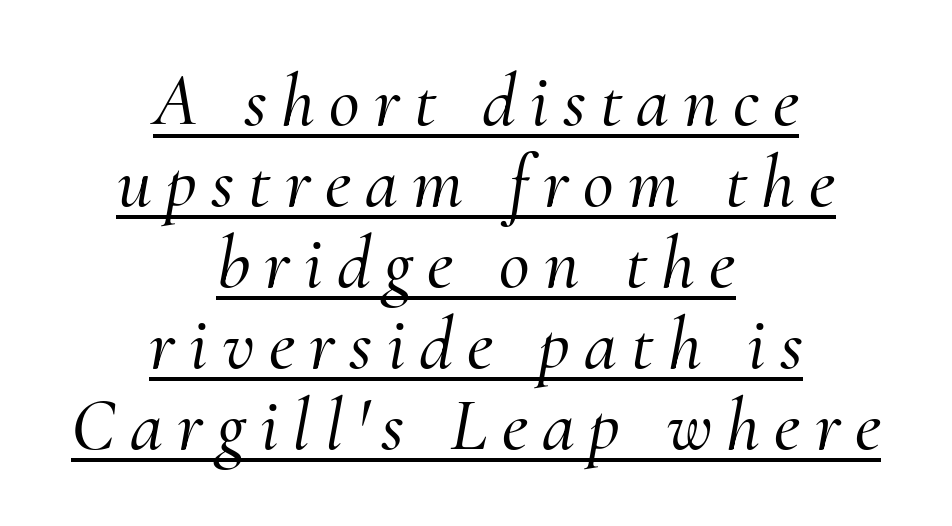
Q: Is the text italic (slanted)? A: Yes, it leans right by about 10 degrees.
Q: Is the typeface a serif or a sans-serif typeface? A: Serif.
Q: Is the text underlined? A: Yes.
Q: How is the paragraph aligned? A: Centered.
Q: Is the spacing between lines tight, normal or loose? A: Tight.
Q: Width (condensed, normal, or wide)? A: Normal.
Q: Stroke contrast? A: Medium.
Q: x-height? A: Small.
Q: Monospaced? A: No.
